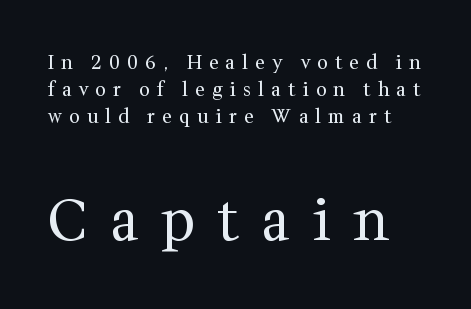
You could not count columns in this text — the font is proportionally spaced. Larger block? The one below; the one above is distinctly smaller. Quick note: underline off. The designer went with a serif here, giving each stem small feet. Each new line begins a customary step beneath the previous one. The weight would be labelled regular, book, light, or lighter still.
